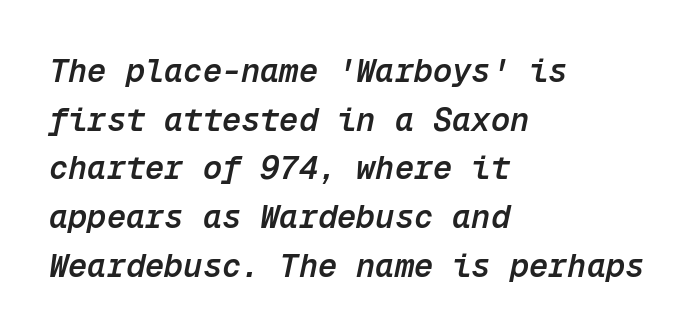
{"italic": "yes", "lean": "right", "slant_degrees": 12, "bold": "semi", "weight": "semibold", "width": "normal", "stroke_contrast": "low", "x_height": "medium", "monospaced": "yes", "underline": "no", "align": "left", "line_spacing": "normal", "line_spacing_ratio": 1.52, "letter_spacing": "normal", "letter_spacing_em": 0.0, "glyph_px": 32}
